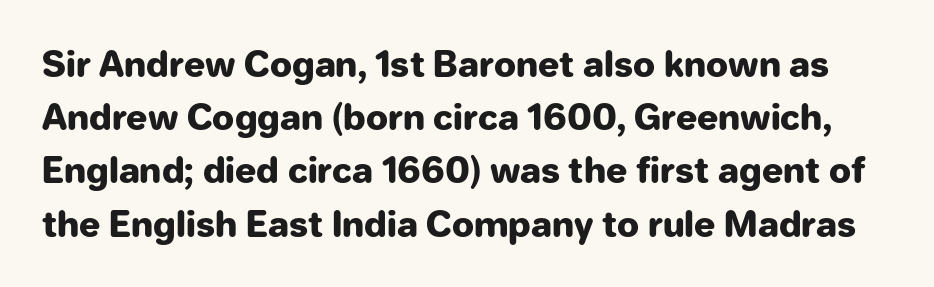
The font's upright variant was chosen for this text. Caption: standard tracking, unaltered. Notice how descenders clear the ascenders below comfortably — that's standard leading. Check under the words: just untouched page.
